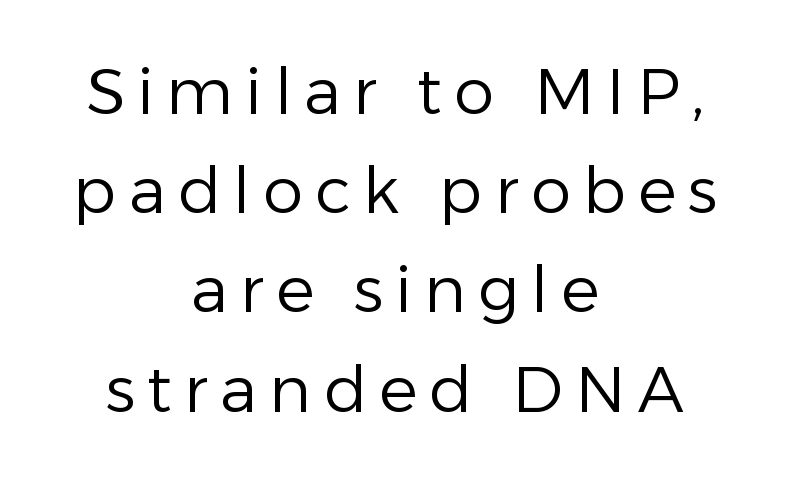
Varying glyph widths throughout — classic text-font behaviour. Stroke thickness stays within the range of a standard reading face or lighter. To sum up the face: it is a sans, with no serifs. The area under the type is left untouched. Students, observe: this is what conventionally led text looks like.
